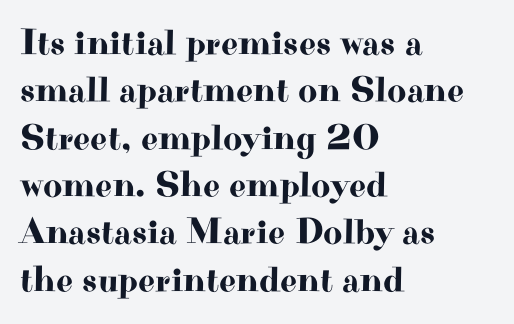
Q: Is the text italic (slanted)? A: No, it is upright.
Q: Is the typeface a serif or a sans-serif typeface? A: Serif.
Q: Is the text underlined? A: No.
Q: How is the paragraph aligned? A: Left-aligned.
Q: Is the spacing between letters normal or unusually wide? A: Normal.
Q: Is the spacing between lines tight, normal or loose? A: Normal.
Q: Width (condensed, normal, or wide)? A: Wide.
Q: Stroke contrast? A: High.
Q: x-height? A: Small.
Q: Monospaced? A: No.
